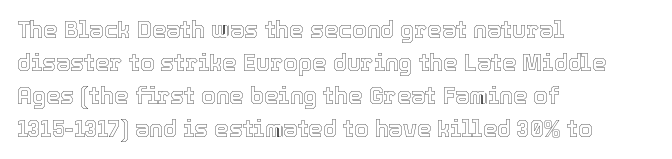
Plain, unruled lines of type. Letter spacing: default. Quick note: interline space is typical. Does the lettering tilt? It doesn't — this is upright. One-word summary of the alignment: left.
